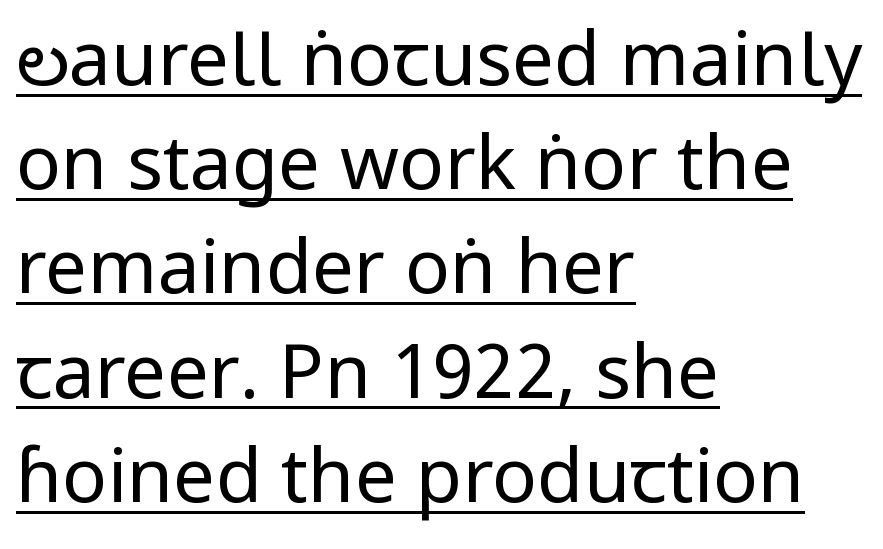
{"serif": "no", "italic": "no", "bold": "no", "weight": "regular", "width": "condensed", "stroke_contrast": "low", "x_height": "large", "monospaced": "no", "underline": "yes", "align": "left", "line_spacing": "normal", "line_spacing_ratio": 1.39, "letter_spacing": "normal", "letter_spacing_em": 0.0, "glyph_px": 75}
